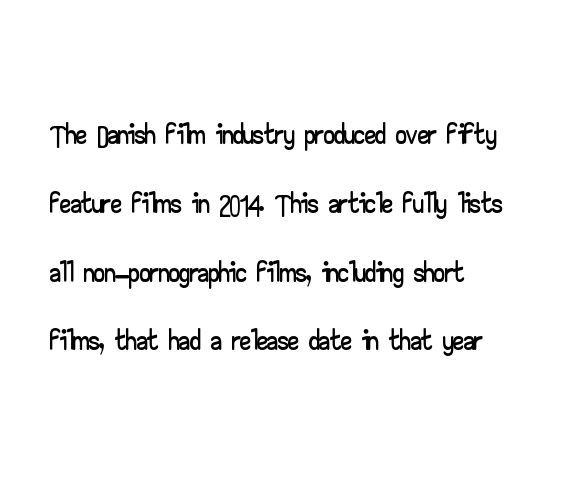
Q: Is the text italic (slanted)? A: No, it is upright.
Q: Is the typeface a serif or a sans-serif typeface? A: Sans-serif.
Q: Is the text underlined? A: No.
Q: How is the paragraph aligned? A: Left-aligned.
Q: Is the spacing between letters normal or unusually wide? A: Normal.
Q: Is the spacing between lines tight, normal or loose? A: Normal.
Q: Width (condensed, normal, or wide)? A: Wide.
Q: Stroke contrast? A: Low.
Q: x-height? A: Small.
Q: Monospaced? A: No.
